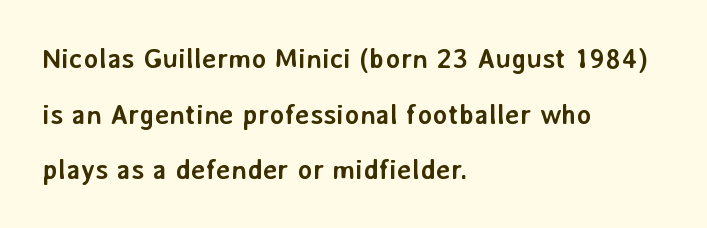
Think of a printed novel: that variable character pitch is what you see here. The horizontal fit of the characters is conventional and even. Horizontal bands of white between lines are thick stripes. A bare baseline throughout the passage. These lines are composed in type without serifs.
